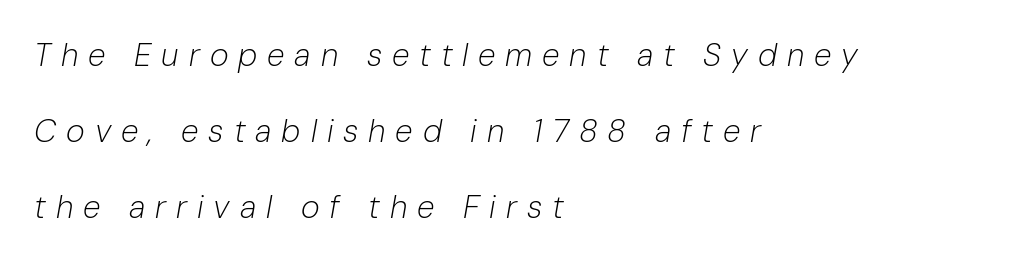
Q: Is the text bold? A: No.
Q: Is the text italic (slanted)? A: Yes, it leans right by about 10 degrees.
Q: Is the text underlined? A: No.
Q: How is the paragraph aligned? A: Left-aligned.
Q: Is the spacing between letters normal or unusually wide? A: Unusually wide.
Q: Is the spacing between lines tight, normal or loose? A: Loose.
Q: Width (condensed, normal, or wide)? A: Normal.
Q: Stroke contrast? A: Low.
Q: x-height? A: Medium.
Q: Monospaced? A: No.
